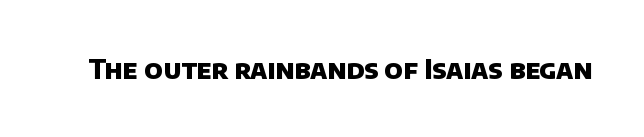
{"bold": "yes", "underline": "no", "letter_spacing": "normal", "letter_spacing_em": 0.0, "glyph_px": 26}
